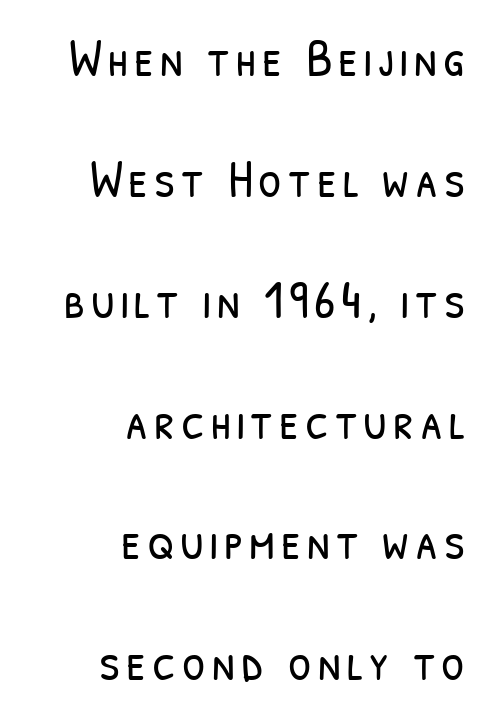
Q: Is the text bold? A: No.
Q: Is the typeface a serif or a sans-serif typeface? A: Sans-serif.
Q: Is the text underlined? A: No.
Q: How is the paragraph aligned? A: Right-aligned.
Q: Is the spacing between lines tight, normal or loose? A: Loose.
Q: Width (condensed, normal, or wide)? A: Condensed.
Q: Stroke contrast? A: Low.
Q: x-height? A: Medium.
Q: Monospaced? A: No.
